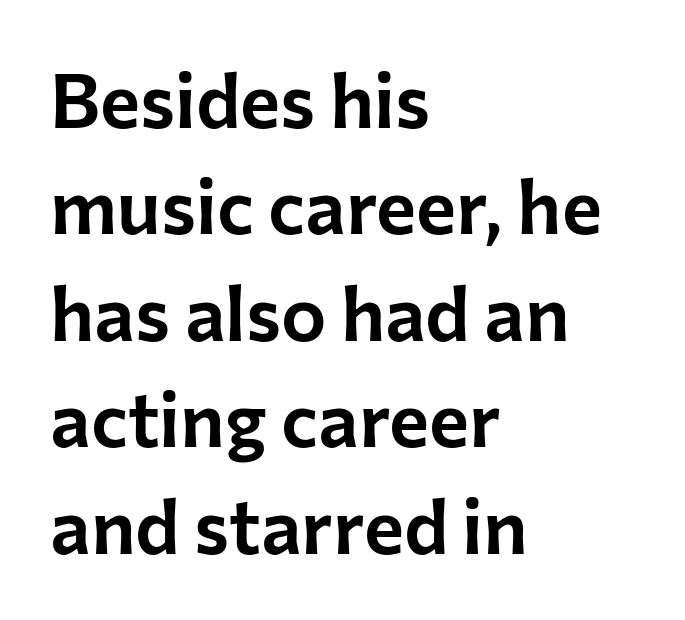
{"serif": "no", "italic": "no", "width": "normal", "stroke_contrast": "low", "x_height": "medium", "monospaced": "no", "underline": "no", "align": "left", "line_spacing": "normal", "line_spacing_ratio": 1.4, "letter_spacing": "normal", "letter_spacing_em": 0.0, "glyph_px": 76}
